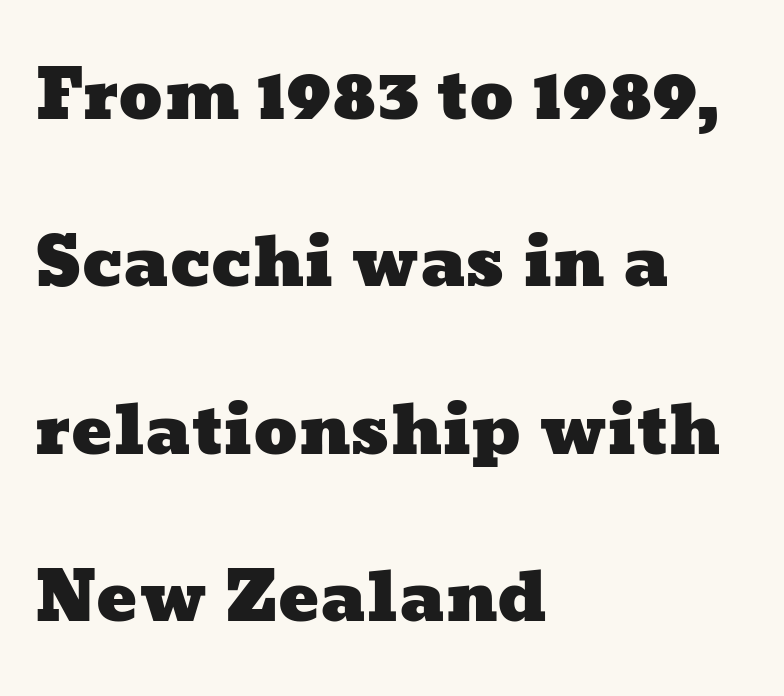
Q: Is the text underlined? A: No.
Q: How is the paragraph aligned? A: Left-aligned.
Q: Is the spacing between letters normal or unusually wide? A: Normal.
Q: Is the spacing between lines tight, normal or loose? A: Loose.
Q: Width (condensed, normal, or wide)? A: Wide.
Q: Stroke contrast? A: Low.
Q: x-height? A: Medium.
Q: Monospaced? A: No.
